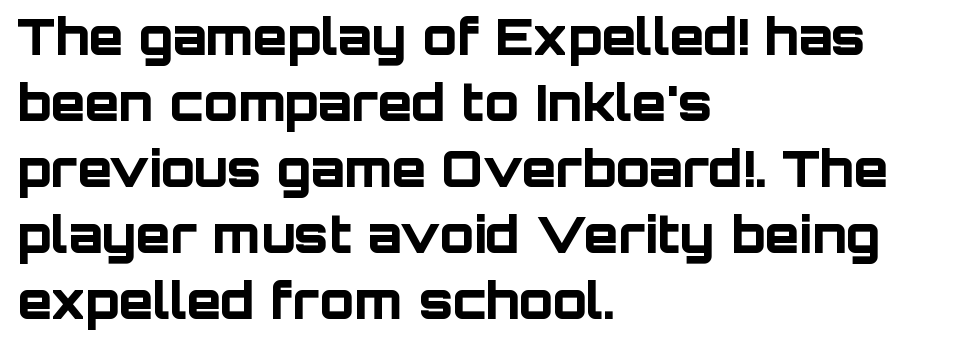
The image shows 50 px bold sans-serif type, upright; set left-aligned, normal line spacing (1.32x), normal letter spacing, not underlined; low stroke contrast and a large x-height.
